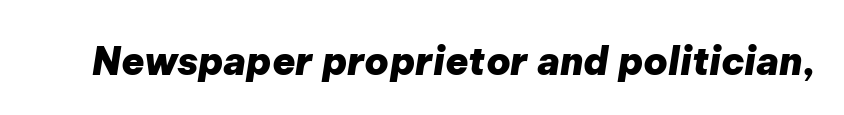
{"italic": "yes", "lean": "right", "slant_degrees": 9, "bold": "yes", "weight": "heavy", "width": "normal", "stroke_contrast": "low", "x_height": "medium", "monospaced": "no", "underline": "no", "letter_spacing": "normal", "letter_spacing_em": 0.0, "glyph_px": 38}
